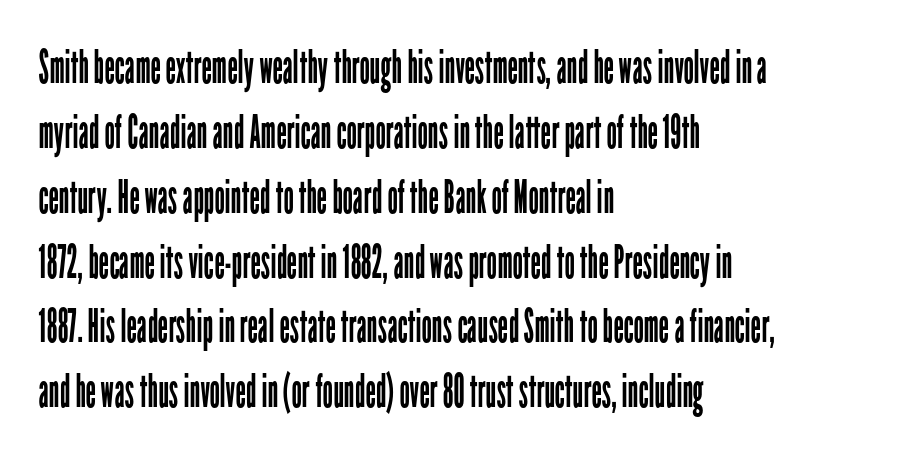
The image shows 46 px regular-weight, condensed sans-serif type, upright; set left-aligned, normal line spacing (1.41x), normal letter spacing, not underlined; low stroke contrast and a medium x-height.
